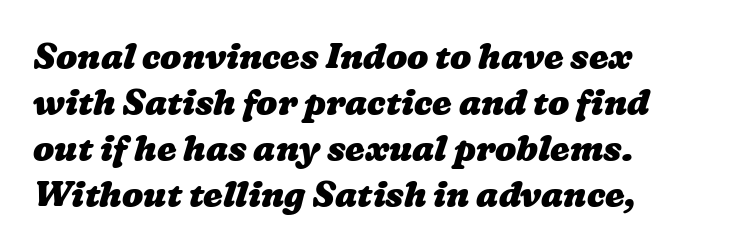
Every row of glyphs begins at an identical x-position on the left. These lines are rendered in a variable-pitch font. Strong, thick strokes mark this as bold type. Only glyphs here, with clear space below each row. Compared with typical paragraphs, the rows here are spaced about the same.
